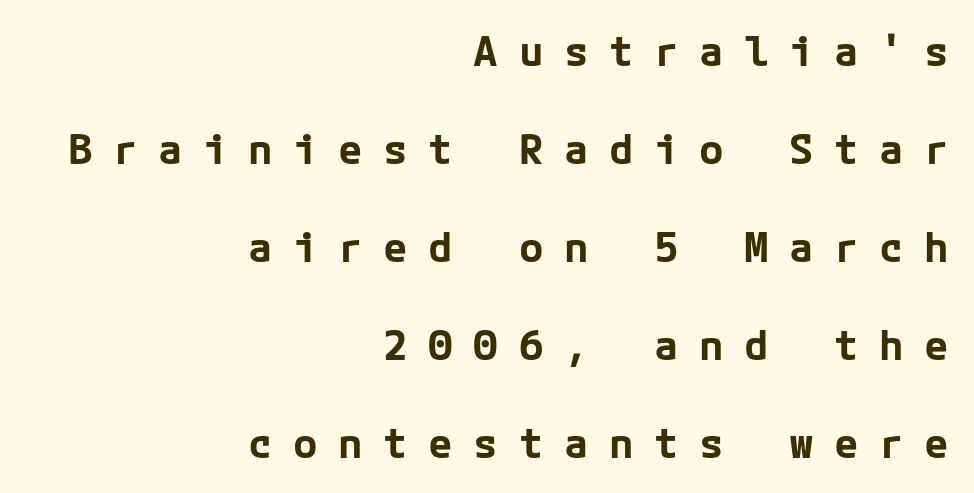
The image shows 41 px bold sans-serif type, upright; set right-aligned, loose line spacing (2.39x), unusually wide letter spacing (+0.5 em), not underlined; low stroke contrast and a medium x-height.
